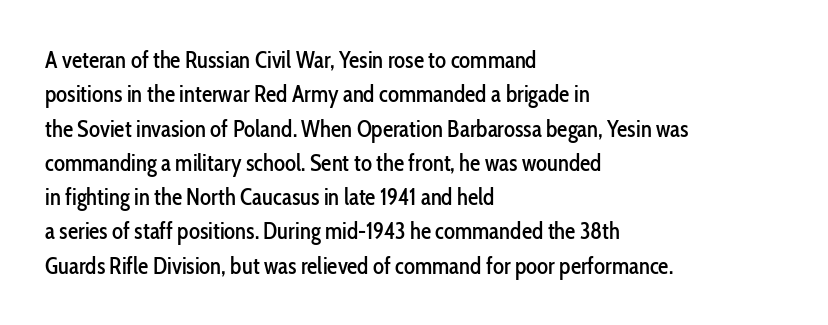
Q: Is the text italic (slanted)? A: No, it is upright.
Q: Is the text underlined? A: No.
Q: How is the paragraph aligned? A: Left-aligned.
Q: Is the spacing between letters normal or unusually wide? A: Normal.
Q: Is the spacing between lines tight, normal or loose? A: Normal.
